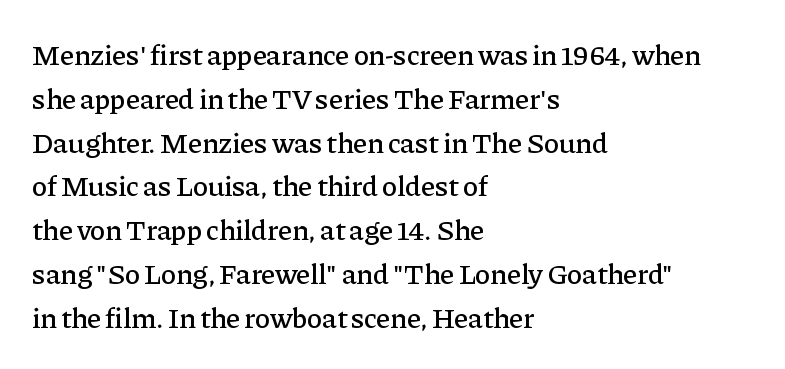
{"serif": "yes", "italic": "no", "width": "normal", "stroke_contrast": "low", "x_height": "medium", "monospaced": "no", "underline": "no", "align": "left", "line_spacing": "normal", "line_spacing_ratio": 1.51, "letter_spacing": "normal", "letter_spacing_em": 0.0, "glyph_px": 29}
